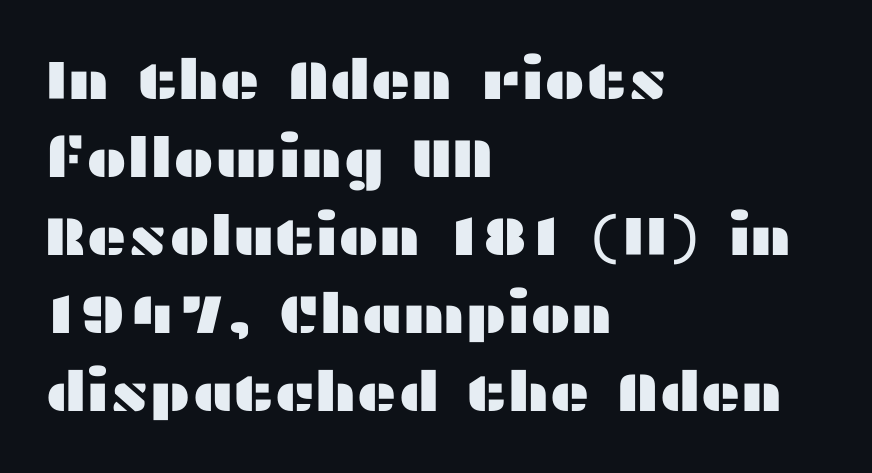
The image shows 55 px wide sans-serif type, upright; set left-aligned, normal line spacing (1.42x), normal letter spacing, not underlined; medium stroke contrast and a medium x-height.
